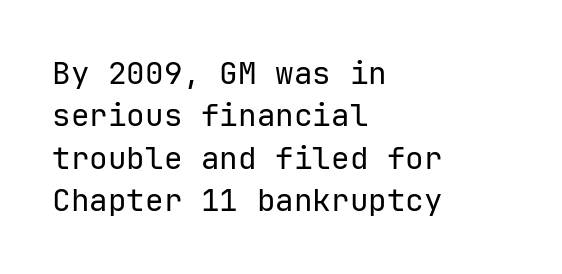
{"serif": "no", "italic": "no", "bold": "no", "weight": "regular", "width": "normal", "stroke_contrast": "low", "x_height": "medium", "monospaced": "yes", "underline": "no", "align": "left", "line_spacing": "normal", "line_spacing_ratio": 1.37, "letter_spacing": "normal", "letter_spacing_em": 0.0, "glyph_px": 31}
